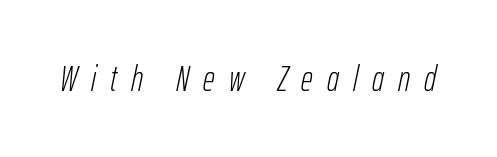
{"italic": "yes", "lean": "right", "slant_degrees": 12, "bold": "no", "weight": "light", "width": "condensed", "stroke_contrast": "low", "x_height": "medium", "monospaced": "no", "underline": "no", "letter_spacing": "wide", "letter_spacing_em": 0.39, "glyph_px": 36}
